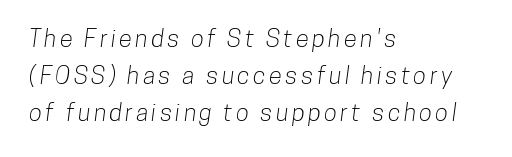
Q: Is the text underlined? A: No.
Q: How is the paragraph aligned? A: Left-aligned.
Q: Is the spacing between lines tight, normal or loose? A: Normal.
